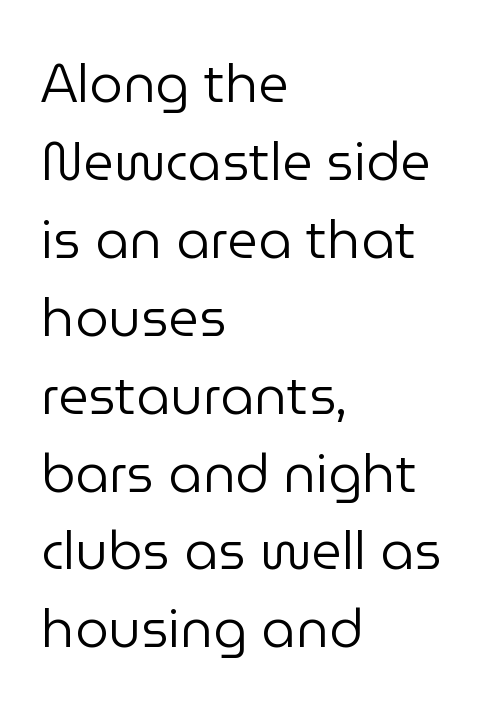
{"serif": "no", "italic": "no", "bold": "no", "weight": "regular", "width": "normal", "stroke_contrast": "low", "x_height": "medium", "monospaced": "no", "underline": "no", "align": "left", "line_spacing": "normal", "line_spacing_ratio": 1.47, "letter_spacing": "normal", "letter_spacing_em": 0.0, "glyph_px": 53}
